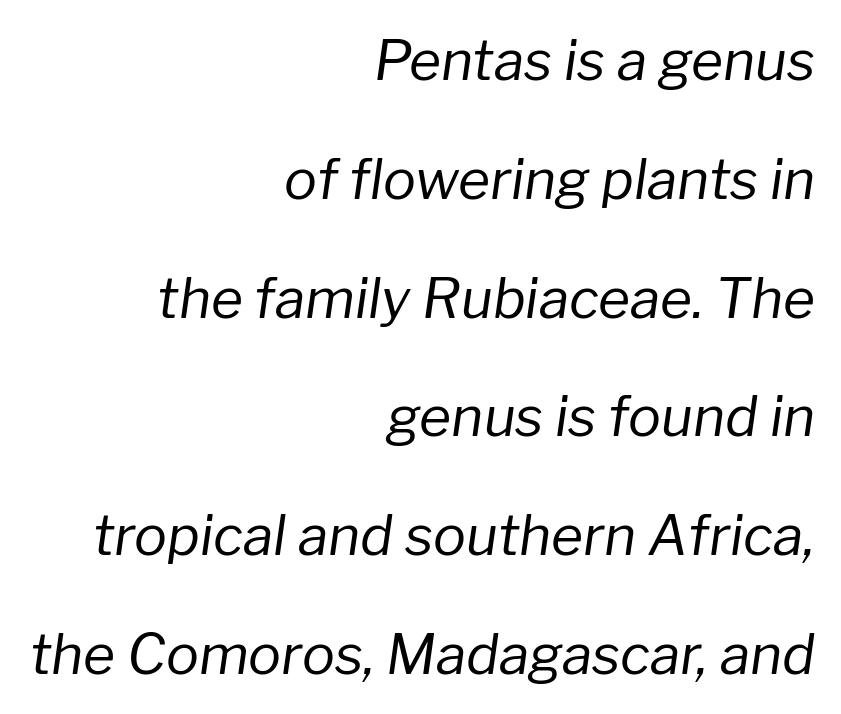
The area under the type is left untouched. Compared with a typical body face, this is equally light or lighter still. Students, note that the glyphs here touch the page at normal intervals. The rendering anchors every line to the right-hand side. Whoever set this chose breathing room over compactness in the vertical rhythm. Character widths vary here, with narrow letters taking less room than wide ones.
